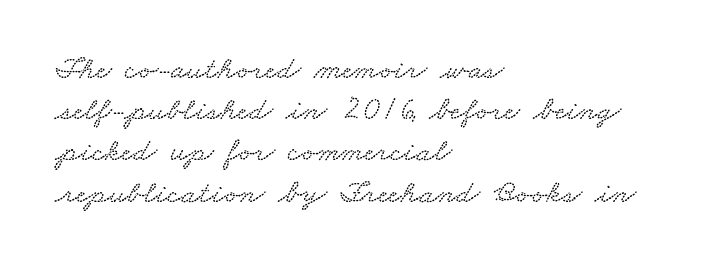
Leading: standard. The rendering keeps characters at their native spacing. The string is rendered with underlining switched off. Line starts are locked; line ends wander. Note the varied advance widths — an 'i' is clearly narrower than an 'm'.
